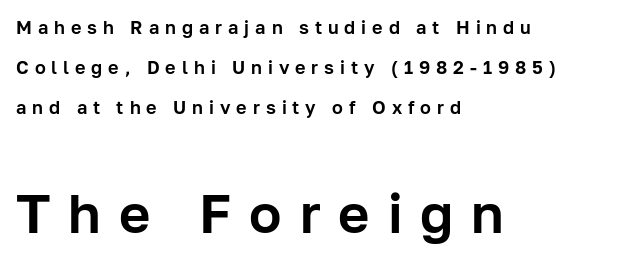
The image shows 54 px sans-serif type, upright; set left-aligned, loose line spacing (2.23x), unusually wide letter spacing (+0.33 em), not underlined; the second (bottom) block is 3.0x larger; low stroke contrast and a medium x-height.
